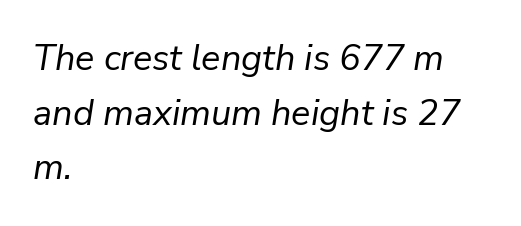
The image shows 36 px regular-weight type, italic (leaning right); set left-aligned, normal line spacing (1.52x), normal letter spacing, not underlined; low stroke contrast and a medium x-height.
